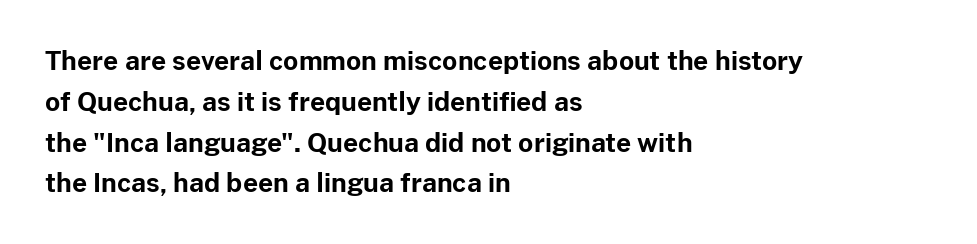
{"italic": "no", "bold": "yes", "underline": "no", "align": "left", "line_spacing": "normal", "line_spacing_ratio": 1.57, "letter_spacing": "normal", "letter_spacing_em": 0.0, "glyph_px": 26}
